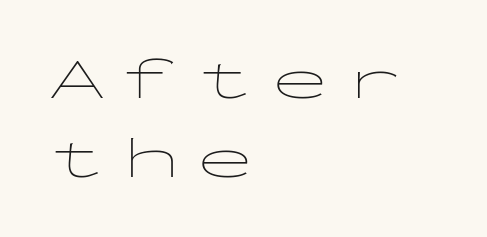
The image shows 58 px thin, wide sans-serif type, upright, monospaced; set left-aligned, normal line spacing (1.36x), unusually wide letter spacing (+0.28 em), not underlined; low stroke contrast and a medium x-height.
